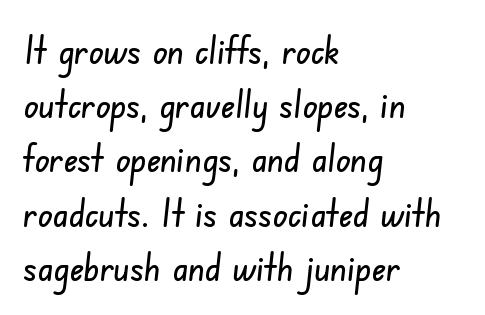
Here the designer chose a conventional face with non-uniform glyph widths. Summary of vertical rhythm: regular, with standard interline spacing. A typesetter would call this zero additional tracking. Descenders hang freely into open space. The letters carry no serifs — their stems end cleanly without finishing strokes. The lines are quadded left.
